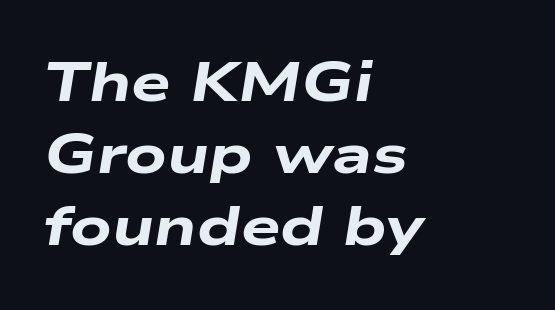
Q: Is the text bold? A: Yes.
Q: Is the text italic (slanted)? A: Yes, it leans right by about 9 degrees.
Q: Is the text underlined? A: No.
Q: How is the paragraph aligned? A: Left-aligned.
Q: Is the spacing between letters normal or unusually wide? A: Normal.
Q: Is the spacing between lines tight, normal or loose? A: Normal.
Q: Width (condensed, normal, or wide)? A: Wide.
Q: Stroke contrast? A: Low.
Q: x-height? A: Medium.
Q: Monospaced? A: No.
